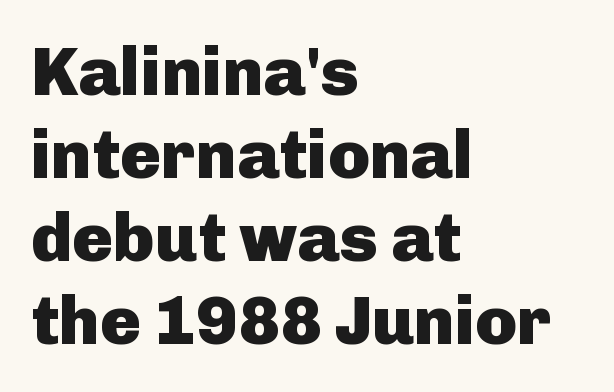
A classic flush-left, rag-right setting is used for this passage. Characters remain perfectly vertical along every line. Descenders are the only things crossing below the line. Each glyph is drawn with heavy, bold strokes. The typeface chosen for these lines omits serifs.
